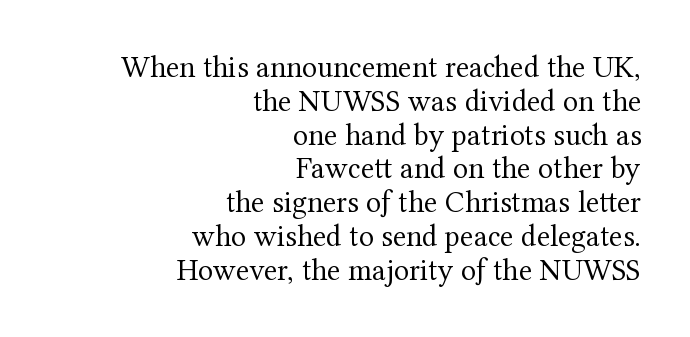
Q: Is the text bold? A: No.
Q: Is the text italic (slanted)? A: No, it is upright.
Q: Is the typeface a serif or a sans-serif typeface? A: Serif.
Q: Is the text underlined? A: No.
Q: How is the paragraph aligned? A: Right-aligned.
Q: Is the spacing between letters normal or unusually wide? A: Normal.
Q: Is the spacing between lines tight, normal or loose? A: Tight.
Q: Width (condensed, normal, or wide)? A: Normal.
Q: Stroke contrast? A: Medium.
Q: x-height? A: Medium.
Q: Monospaced? A: No.
